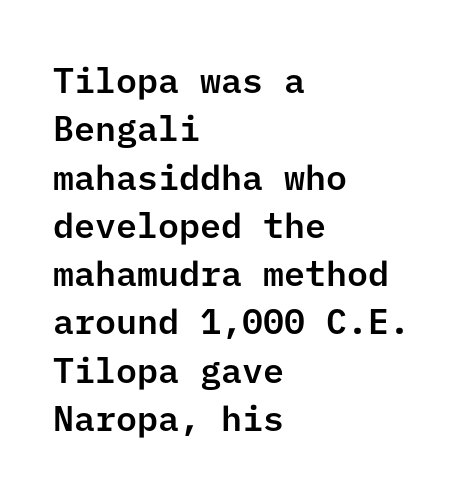
Q: Is the text italic (slanted)? A: No, it is upright.
Q: Is the typeface a serif or a sans-serif typeface? A: Sans-serif.
Q: Is the text underlined? A: No.
Q: How is the paragraph aligned? A: Left-aligned.
Q: Is the spacing between letters normal or unusually wide? A: Normal.
Q: Is the spacing between lines tight, normal or loose? A: Normal.
Q: Width (condensed, normal, or wide)? A: Normal.
Q: Stroke contrast? A: Low.
Q: x-height? A: Medium.
